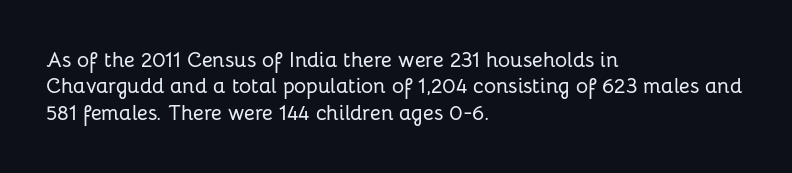
Q: Is the text italic (slanted)? A: No, it is upright.
Q: Is the text underlined? A: No.
Q: How is the paragraph aligned? A: Left-aligned.
Q: Is the spacing between letters normal or unusually wide? A: Normal.
Q: Is the spacing between lines tight, normal or loose? A: Normal.
